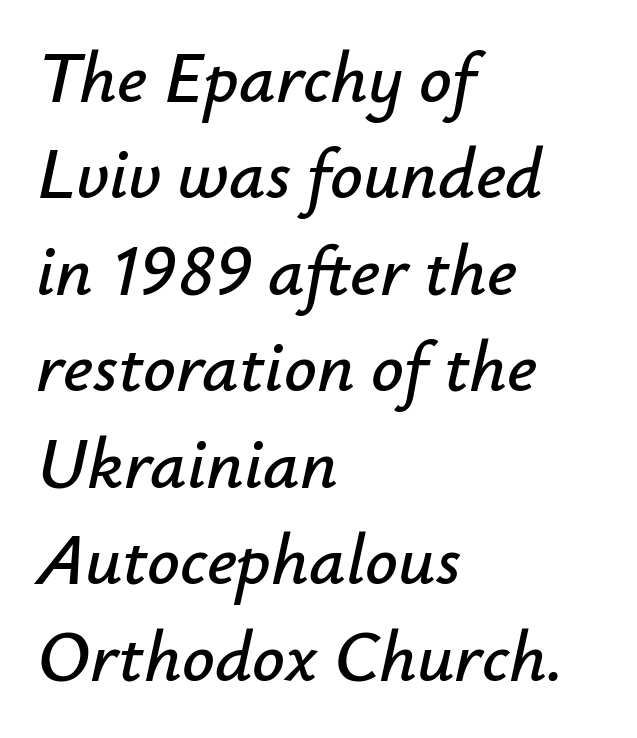
{"italic": "yes", "lean": "right", "slant_degrees": 12, "width": "normal", "stroke_contrast": "low", "x_height": "small", "monospaced": "no", "underline": "no", "align": "left", "line_spacing": "normal", "line_spacing_ratio": 1.34, "letter_spacing": "normal", "letter_spacing_em": 0.0, "glyph_px": 72}
